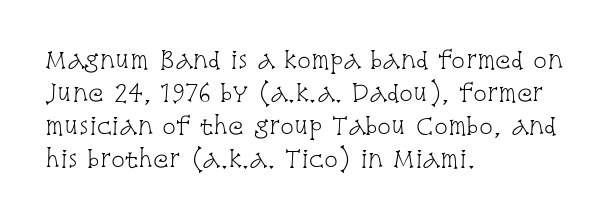
The image shows 23 px text type, upright; set left-aligned, normal line spacing (1.44x), normal letter spacing, not underlined.
